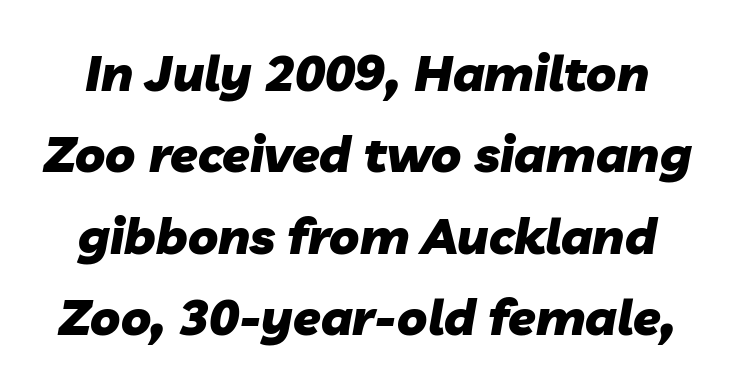
{"italic": "yes", "lean": "right", "slant_degrees": 10, "bold": "yes", "weight": "heavy", "width": "normal", "stroke_contrast": "low", "x_height": "medium", "monospaced": "no", "underline": "no", "line_spacing": "normal", "line_spacing_ratio": 1.63, "letter_spacing": "normal", "letter_spacing_em": 0.0, "glyph_px": 50}
